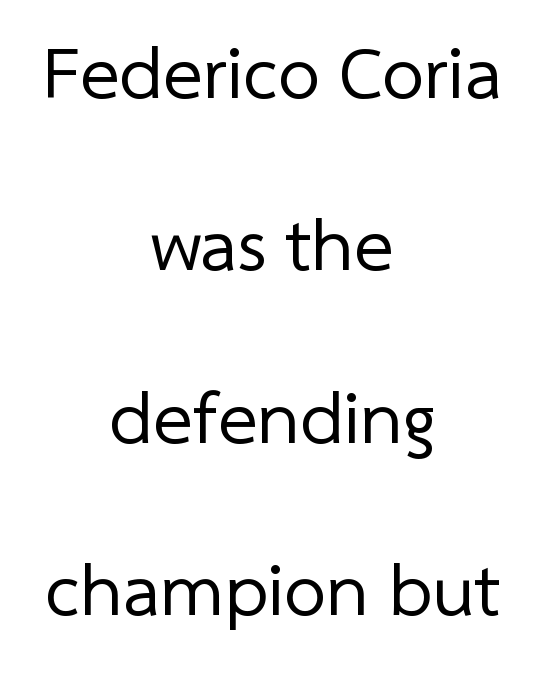
The image shows 75 px regular-weight sans-serif type; set centered, loose line spacing (2.3x), normal letter spacing, not underlined; low stroke contrast and a medium x-height.
